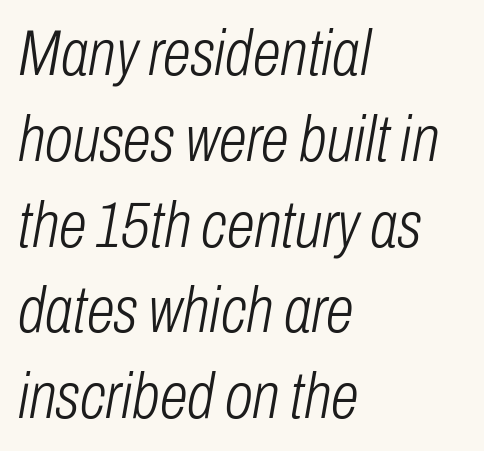
{"italic": "yes", "lean": "right", "slant_degrees": 10, "bold": "no", "weight": "light", "width": "condensed", "stroke_contrast": "low", "x_height": "medium", "monospaced": "no", "underline": "no", "align": "left", "line_spacing": "normal", "line_spacing_ratio": 1.34, "letter_spacing": "normal", "letter_spacing_em": 0.0, "glyph_px": 64}
